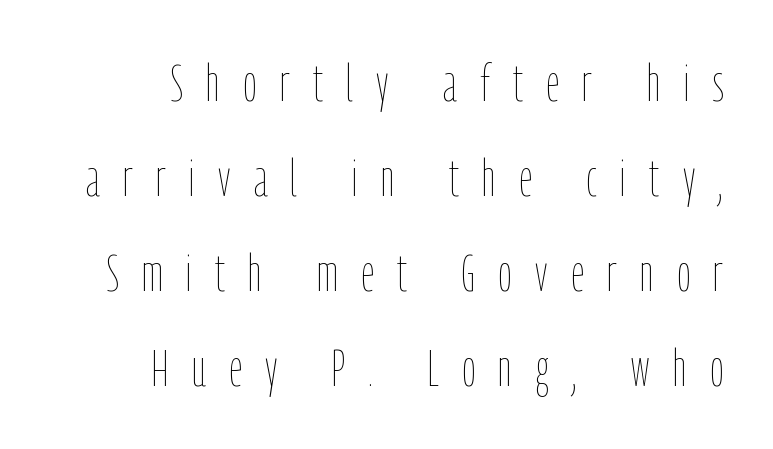
The image shows 52 px thin, condensed type, upright; set right-aligned, line spacing 1.83x, unusually wide letter spacing (+0.45 em), not underlined; low stroke contrast and a medium x-height.
